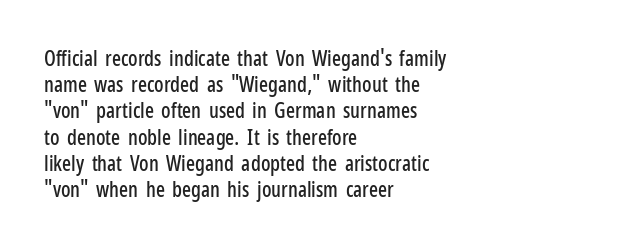
{"italic": "no", "underline": "no", "align": "left", "line_spacing": "normal", "line_spacing_ratio": 1.25, "letter_spacing": "normal", "letter_spacing_em": 0.0, "glyph_px": 21}
